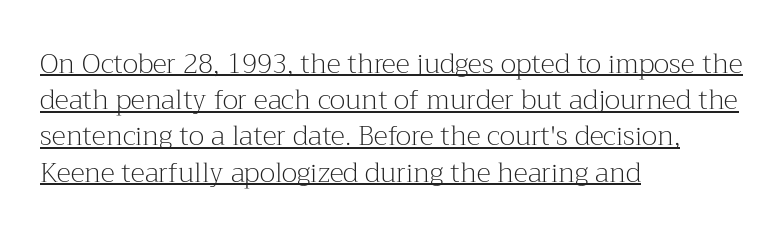
Q: Is the text bold? A: No.
Q: Is the text italic (slanted)? A: No, it is upright.
Q: Is the text underlined? A: Yes.
Q: How is the paragraph aligned? A: Left-aligned.
Q: Is the spacing between letters normal or unusually wide? A: Normal.
Q: Is the spacing between lines tight, normal or loose? A: Normal.
